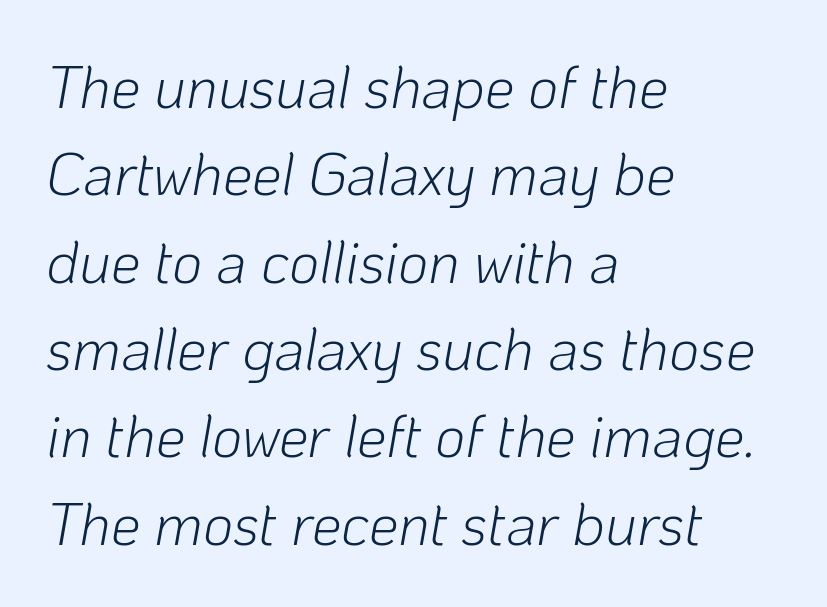
Is the stroke heavy? The answer is a plain regular-or-lighter. A typesetter would call this leading conventional body-copy spacing. A typesetter would call this proportional, since set widths differ per character. A typesetter would call this zero additional tracking. Only glyphs here, with clear space below each row.
